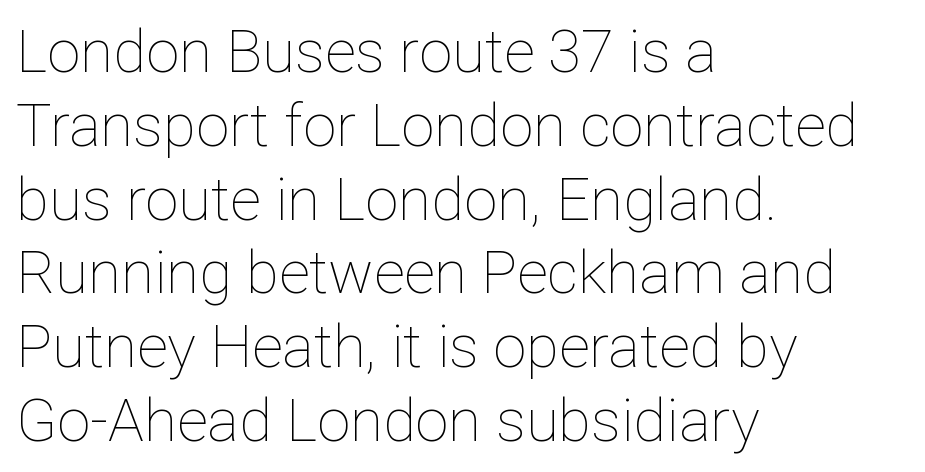
The image shows 60 px thin type, upright; set left-aligned, line spacing 1.23x, normal letter spacing, not underlined; low stroke contrast and a medium x-height.
